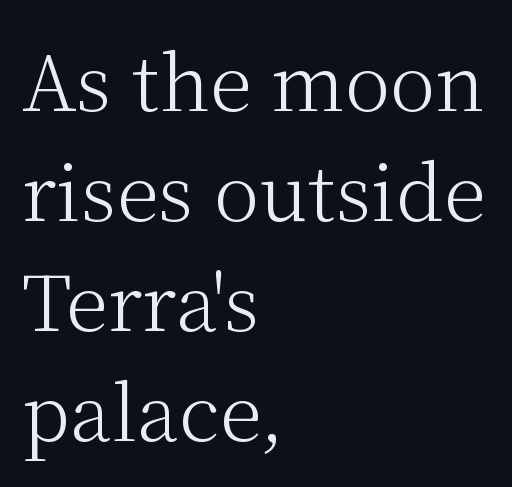
The image shows 77 px light serif type, upright; set left-aligned, normal line spacing (1.43x), normal letter spacing, not underlined; medium stroke contrast and a medium x-height.
